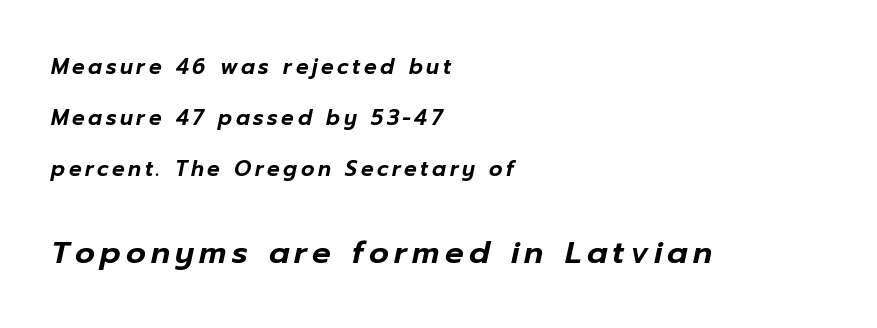
{"italic": "yes", "lean": "right", "slant_degrees": 12, "width": "normal", "stroke_contrast": "low", "x_height": "medium", "monospaced": "no", "underline": "no", "align": "left", "line_spacing": "loose", "line_spacing_ratio": 2.43, "larger_block": "second", "size_ratio": 1.48, "glyph_px": 31}
